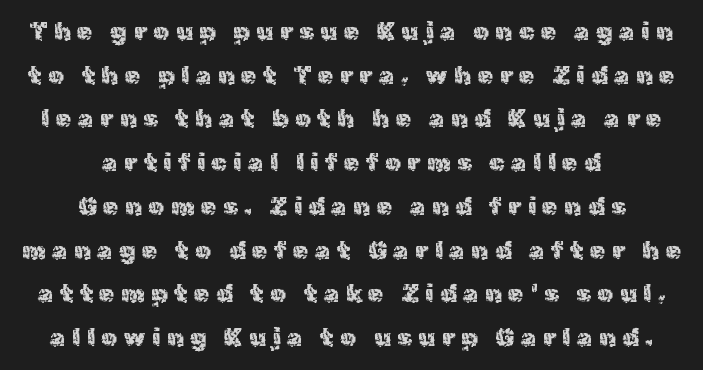
The image shows 25 px text type, upright; set centered, line spacing 1.75x, unusually wide letter spacing (+0.26 em), not underlined.
